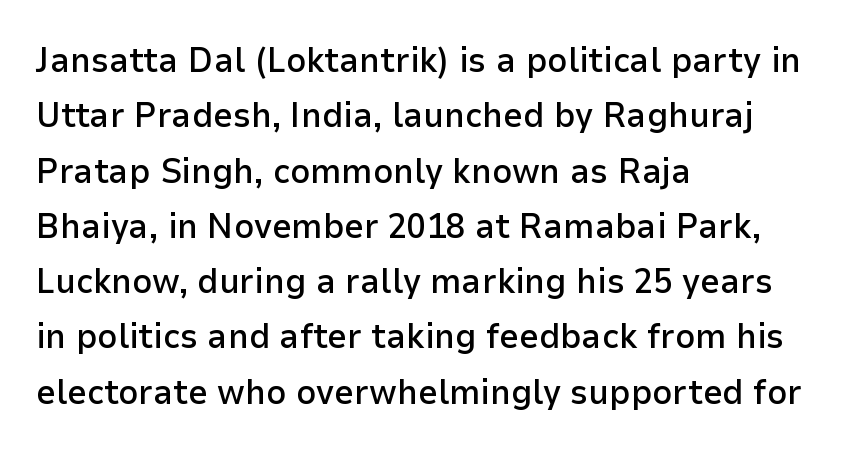
{"serif": "no", "italic": "no", "bold": "semi", "weight": "semibold", "width": "normal", "stroke_contrast": "low", "x_height": "medium", "monospaced": "no", "underline": "no", "align": "left", "line_spacing": "normal", "line_spacing_ratio": 1.58, "letter_spacing": "normal", "letter_spacing_em": 0.0, "glyph_px": 35}
